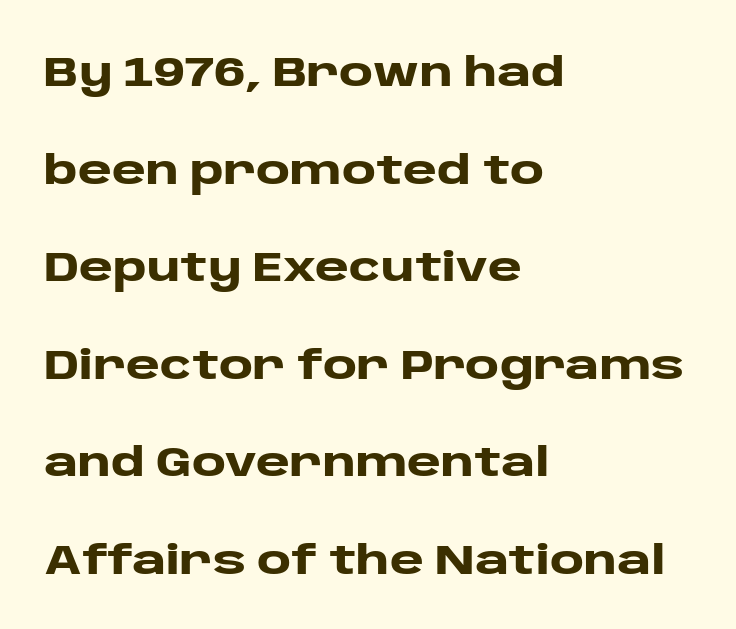
This is sans-serif lettering, the kind often seen on screens and signage. Look at the tracking — it's just the regular setting, nothing added. The face used here is proportionally spaced, like ordinary book or web type. The letters stand upright; this is a roman face.
